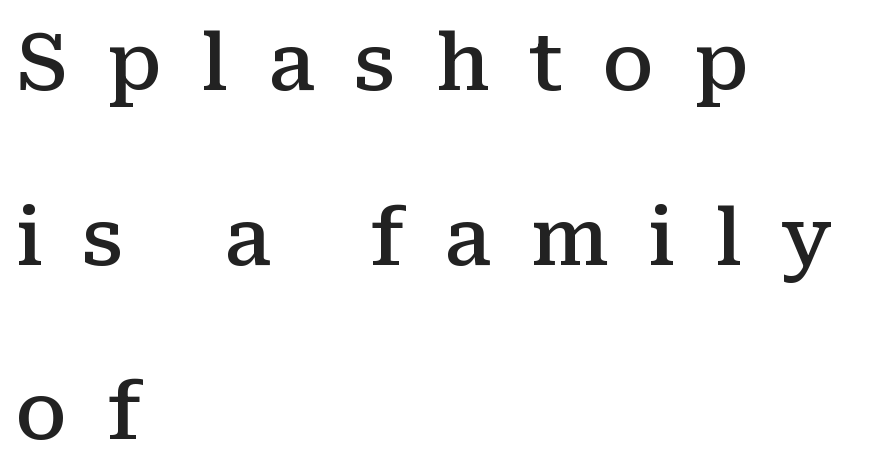
On the weight axis this lands at semibold, roughly 600. This sample has the flowing, uneven cadence of proportional lettering. Short note: letters widely spaced. A roman cut, with each character standing at attention. These lines are composed in type with serifs.
